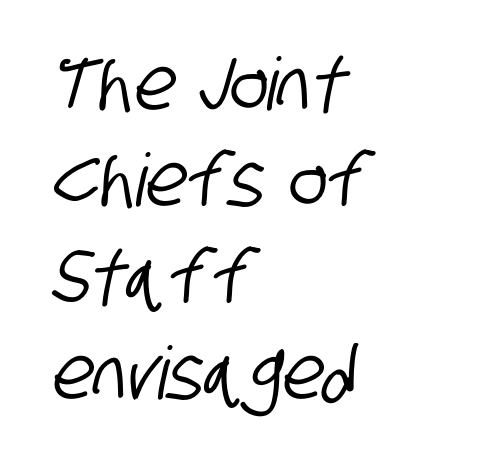
The horizontal fit of the characters is conventional and even. Clear beneath every line of the passage. Teacher's note: observe the even left margin — that is flush-left alignment. This block has exactly the height ordinary leading produces.
